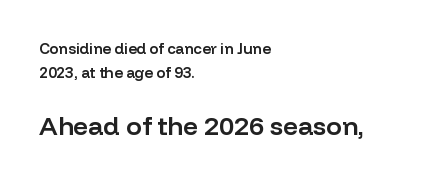
Notice how the passage keeps a crisp vertical edge on the left only. The lettering holds an erect, upright posture throughout. Nobody drew a line under any word here. What's the leading like? Ordinary, nothing unusual. Honestly, the letter spacing is just normal — you wouldn't notice it. The second block has been scaled up relative to the first.
